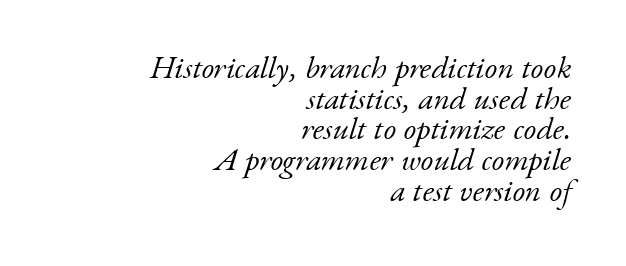
The image shows 32 px light serif type, italic (leaning right); set right-aligned, tight line spacing (0.96x), normal letter spacing, not underlined; low stroke contrast and a small x-height.
